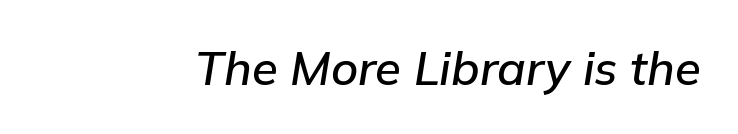
Q: Is the text italic (slanted)? A: Yes, it leans right by about 9 degrees.
Q: Is the text underlined? A: No.
Q: Is the spacing between letters normal or unusually wide? A: Normal.
Q: Width (condensed, normal, or wide)? A: Normal.
Q: Stroke contrast? A: Low.
Q: x-height? A: Medium.
Q: Monospaced? A: No.
